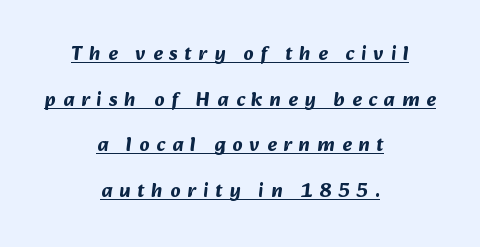
Q: Is the text bold? A: Yes.
Q: Is the text underlined? A: Yes.
Q: How is the paragraph aligned? A: Centered.
Q: Is the spacing between letters normal or unusually wide? A: Unusually wide.
Q: Is the spacing between lines tight, normal or loose? A: Loose.
